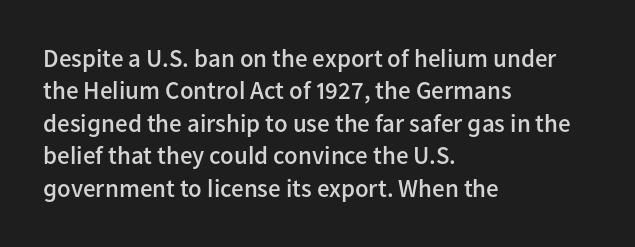
The image shows 25 px text type, upright; set left-aligned, normal line spacing (1.3x), normal letter spacing, not underlined.
